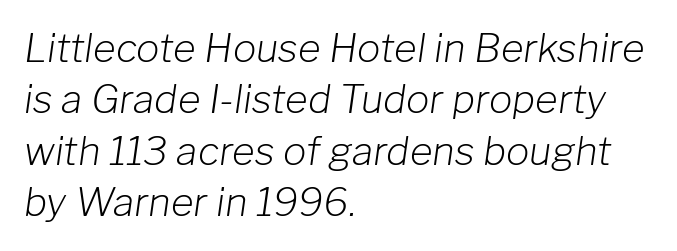
Q: Is the text bold? A: No.
Q: Is the text italic (slanted)? A: Yes, it leans right by about 8 degrees.
Q: Is the text underlined? A: No.
Q: How is the paragraph aligned? A: Left-aligned.
Q: Is the spacing between letters normal or unusually wide? A: Normal.
Q: Is the spacing between lines tight, normal or loose? A: Normal.
Q: Width (condensed, normal, or wide)? A: Normal.
Q: Stroke contrast? A: Low.
Q: x-height? A: Medium.
Q: Monospaced? A: No.
